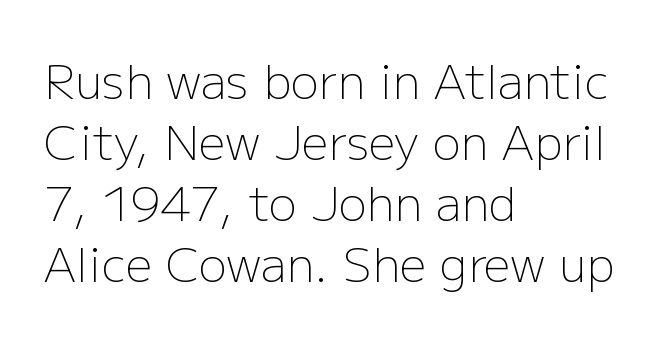
The image shows 47 px light sans-serif type, upright; set left-aligned, normal line spacing (1.3x), normal letter spacing, not underlined; low stroke contrast and a medium x-height.
